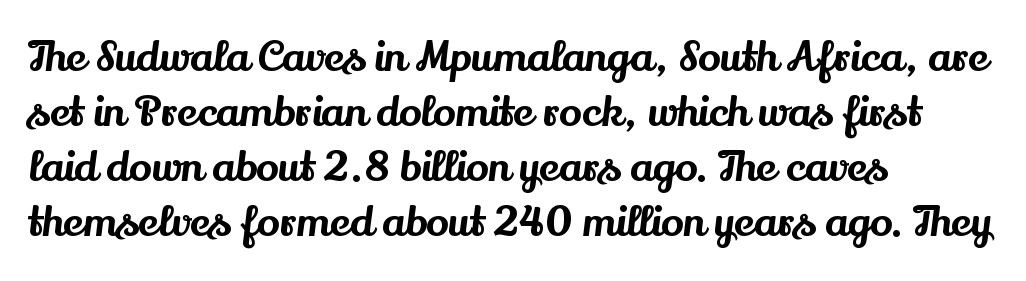
Q: Is the text italic (slanted)? A: Yes.
Q: Is the typeface a serif or a sans-serif typeface? A: Serif.
Q: Is the text underlined? A: No.
Q: How is the paragraph aligned? A: Left-aligned.
Q: Is the spacing between letters normal or unusually wide? A: Normal.
Q: Is the spacing between lines tight, normal or loose? A: Normal.
Q: Width (condensed, normal, or wide)? A: Normal.
Q: Stroke contrast? A: Medium.
Q: x-height? A: Small.
Q: Monospaced? A: No.
